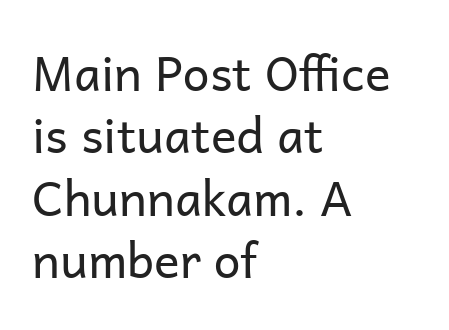
The image shows 48 px regular-weight sans-serif type, upright; set left-aligned, normal line spacing (1.3x), normal letter spacing, not underlined; low stroke contrast and a medium x-height.
